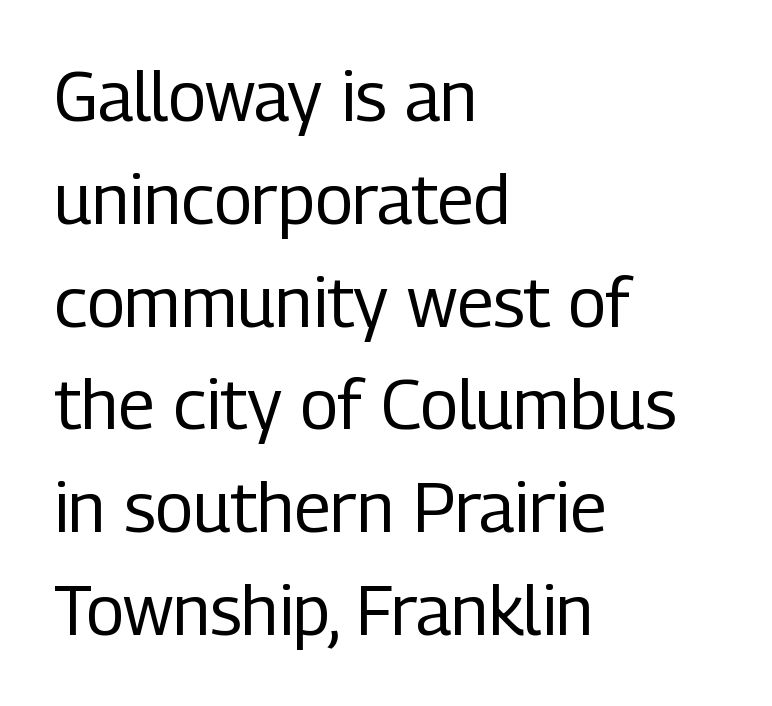
{"serif": "no", "italic": "no", "bold": "no", "weight": "regular", "width": "condensed", "stroke_contrast": "low", "x_height": "medium", "monospaced": "no", "underline": "no", "align": "left", "line_spacing": "normal", "line_spacing_ratio": 1.49, "letter_spacing": "normal", "letter_spacing_em": 0.0, "glyph_px": 69}
